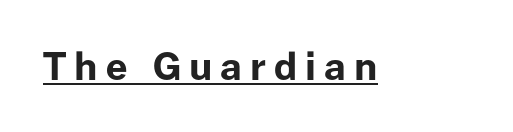
This is roman type, the default non-slanted kind. The rendering uses a bold face; every stroke is thick and dark. Nothing sits at the stroke ends, so this counts as sans-serif. Underlining? Definitely there. This sample has the flowing, uneven cadence of proportional lettering.
